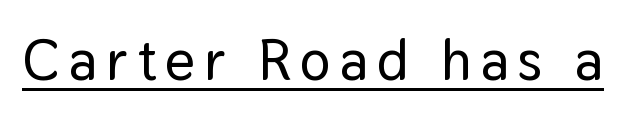
Q: Is the text italic (slanted)? A: No, it is upright.
Q: Is the typeface a serif or a sans-serif typeface? A: Sans-serif.
Q: Is the text underlined? A: Yes.
Q: Width (condensed, normal, or wide)? A: Normal.
Q: Stroke contrast? A: Low.
Q: x-height? A: Medium.
Q: Monospaced? A: No.
